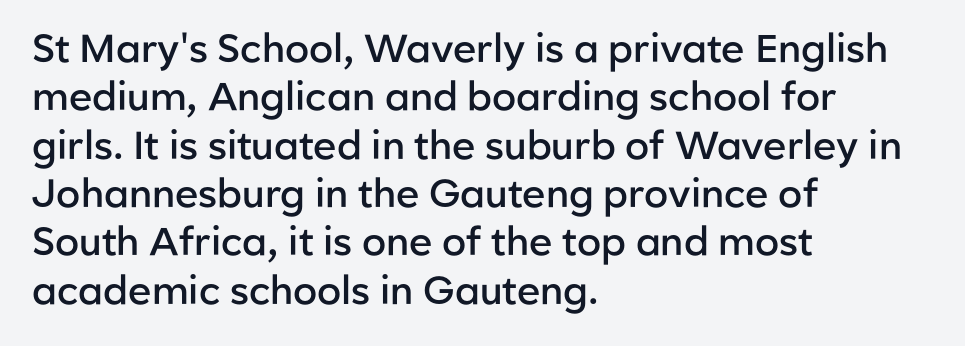
{"serif": "no", "italic": "no", "bold": "semi", "weight": "semibold", "width": "normal", "stroke_contrast": "low", "x_height": "medium", "monospaced": "no", "underline": "no", "align": "left", "line_spacing_ratio": 1.24, "letter_spacing": "normal", "letter_spacing_em": 0.0, "glyph_px": 39}
